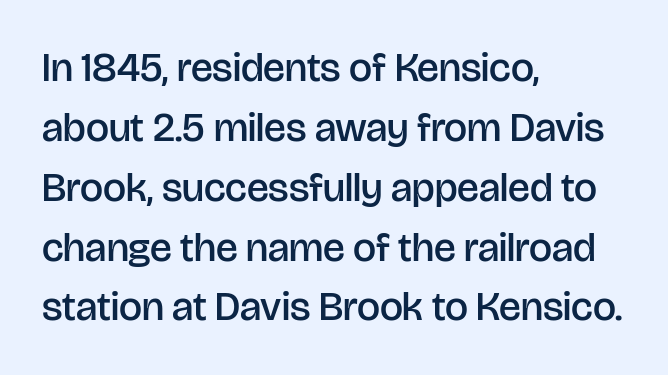
The image shows 41 px semibold sans-serif type, upright; set left-aligned, normal line spacing (1.46x), normal letter spacing, not underlined; low stroke contrast and a large x-height.
